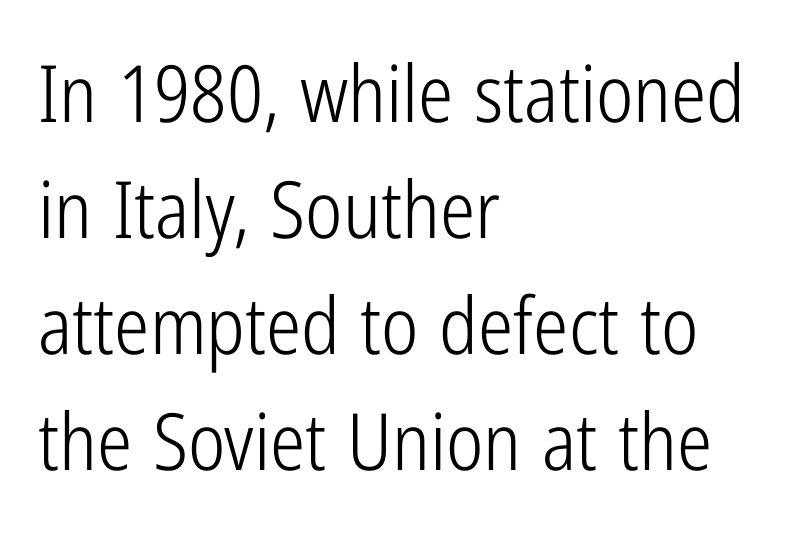
If you measured baseline to baseline, you'd find a middling distance. No word sits above an underline. No extra tracking has been applied to these lines. This is roman type, the default non-slanted kind.
